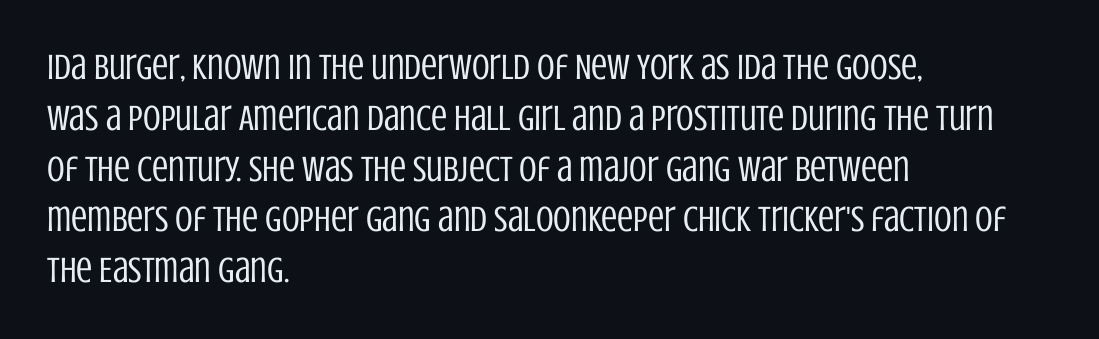
{"serif": "no", "italic": "no", "bold": "no", "weight": "regular", "width": "condensed", "stroke_contrast": "low", "x_height": "large", "monospaced": "no", "underline": "no", "align": "left", "line_spacing": "normal", "line_spacing_ratio": 1.41, "letter_spacing": "normal", "letter_spacing_em": 0.0, "glyph_px": 36}
